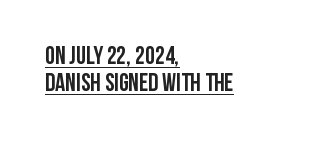
Q: Is the text bold? A: Yes.
Q: Is the text italic (slanted)? A: No, it is upright.
Q: Is the text underlined? A: Yes.
Q: How is the paragraph aligned? A: Left-aligned.
Q: Is the spacing between letters normal or unusually wide? A: Normal.
Q: Is the spacing between lines tight, normal or loose? A: Tight.
